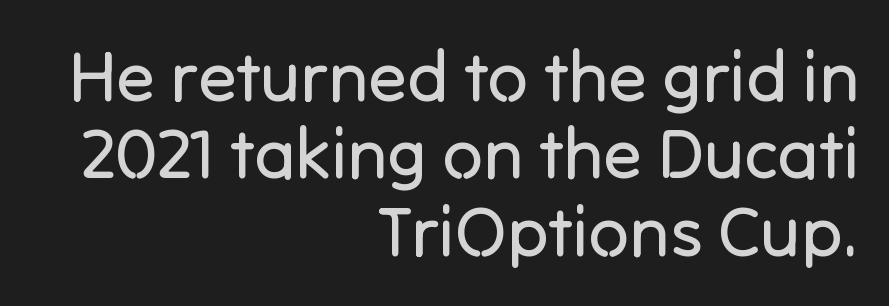
Posture: vertical. Very little white space separates one row of letters from the next. The typeface chosen for these lines omits serifs. The specimen omits any rule beneath the text block's lines. The passage is arranged like a letterhead date or caption credit — flush right. Letter spacing: default.
